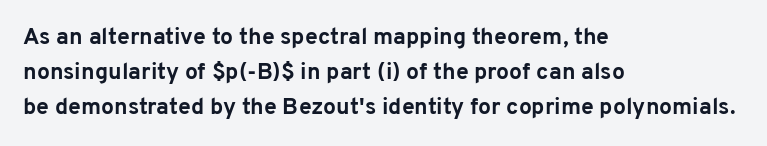
{"italic": "no", "bold": "yes", "underline": "no", "align": "left", "line_spacing": "normal", "line_spacing_ratio": 1.52, "letter_spacing": "normal", "letter_spacing_em": 0.0, "glyph_px": 23}
